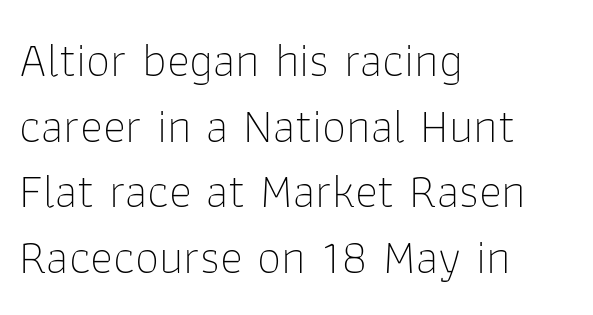
Type style note: lacks serifs. Character widths vary here, with narrow letters taking less room than wide ones. How are the letters spaced? Ordinarily, with no added tracking. Unlike italic type, these characters show no tilt at all. The rendering uses a moderate line-height, typical for paragraphs.
